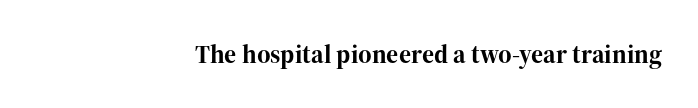
Rendered with straight, roman letterforms. Does the copy run flush right? Yes — the right margin is perfectly even. The specimen omits any rule beneath the text block's lines. Tracking value appears to be zero — textbook default spacing.
